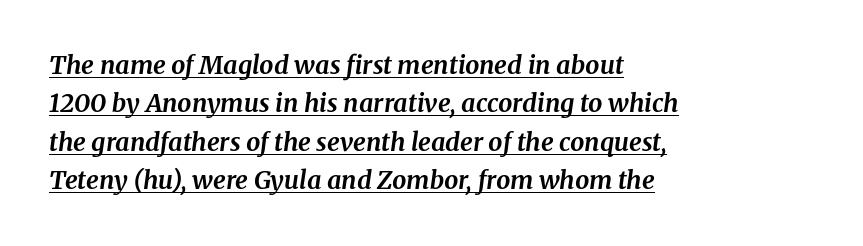
Evenly set lines give the paragraph a standard silhouette. You can tell it's italic because the verticals aren't actually vertical. The type is set solid horizontally, with unmodified tracking. Typesetter's note: full bold, strokes at maximum text heaviness. This rendering uses left alignment, leaving the right contour irregular.
